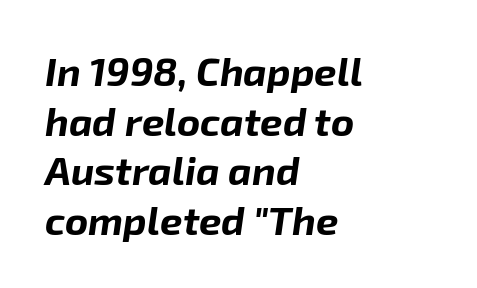
The image shows 40 px bold type, italic (leaning right); set left-aligned, line spacing 1.24x, normal letter spacing, not underlined; low stroke contrast and a medium x-height.
